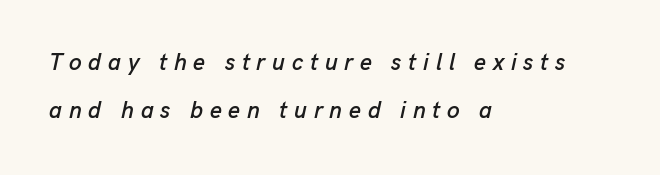
The designer dialed line spacing up above the default. These lines stack with their left ends in a neat column. Type without underlining. Letter spacing: wide. Observe the lean: these are italic letterforms.
